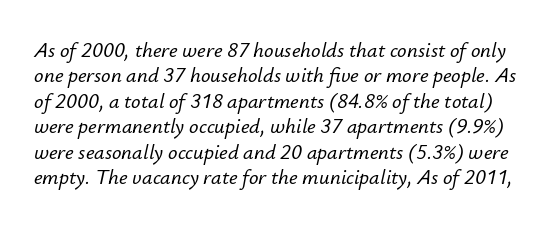
{"italic": "yes", "lean": "right", "slant_degrees": 12, "underline": "no", "line_spacing_ratio": 1.21, "letter_spacing": "normal", "letter_spacing_em": 0.0, "glyph_px": 21}
